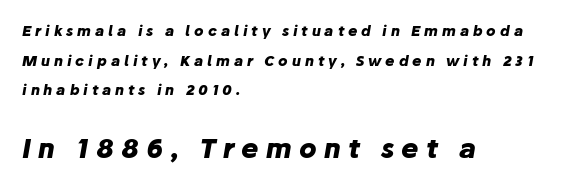
The image shows 26 px bold type, italic (leaning right); set left-aligned, loose line spacing (2.12x), unusually wide letter spacing (+0.28 em), not underlined; the second (bottom) block is 1.86x larger.
